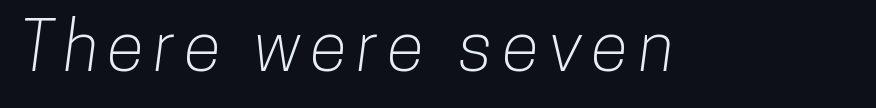
The gap between lines stays unmarked. Classification — sans serif. Varying glyph widths throughout — classic text-font behaviour.
